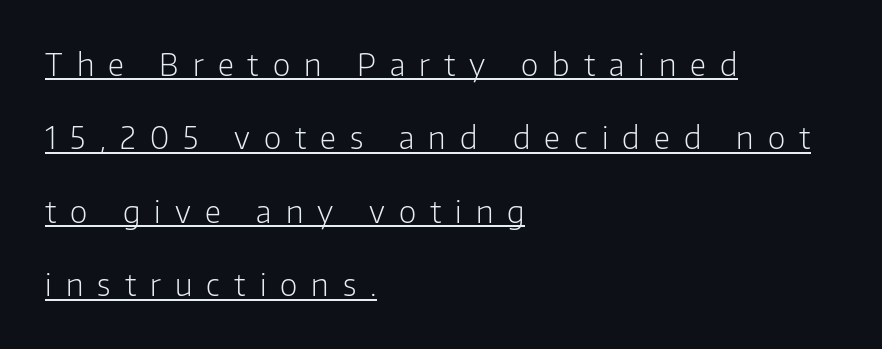
{"serif": "no", "italic": "no", "bold": "no", "weight": "light", "width": "normal", "stroke_contrast": "low", "x_height": "medium", "monospaced": "no", "underline": "yes", "align": "left", "line_spacing": "loose", "line_spacing_ratio": 2.45, "letter_spacing": "wide", "letter_spacing_em": 0.47, "glyph_px": 30}
